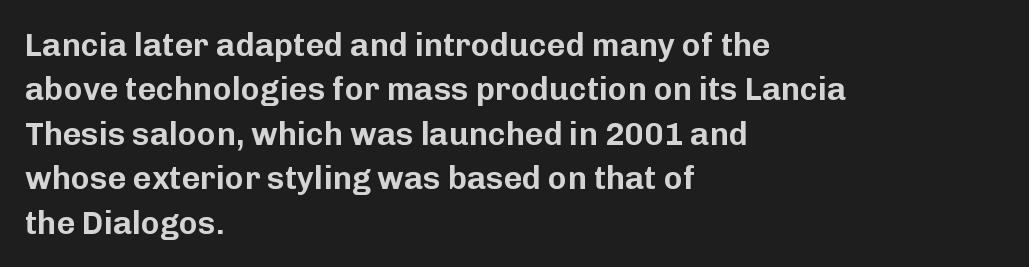
This sample has the flowing, uneven cadence of proportional lettering. A sans-serif font was chosen for this passage. A classic flush-left, rag-right setting is used for this passage. Posture: vertical. Honestly, the letter spacing is just normal — you wouldn't notice it.
